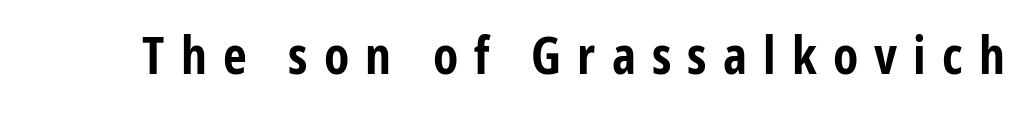
The image shows 52 px bold, condensed sans-serif type, upright; set unusually wide letter spacing (+0.31 em), not underlined; low stroke contrast and a medium x-height.
